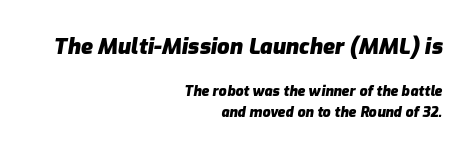
Q: Is the text bold? A: Yes.
Q: Is the text italic (slanted)? A: Yes, it leans right by about 9 degrees.
Q: Is the text underlined? A: No.
Q: How is the paragraph aligned? A: Right-aligned.
Q: Is the spacing between letters normal or unusually wide? A: Normal.
Q: Is the spacing between lines tight, normal or loose? A: Normal.
Q: Which block of text is set in a larger size, the first (top) or the second (bottom)? A: The first (top) one.
